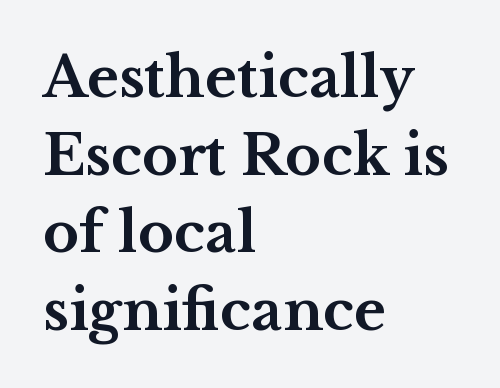
{"serif": "yes", "italic": "no", "bold": "yes", "weight": "bold", "width": "wide", "stroke_contrast": "medium", "x_height": "medium", "monospaced": "no", "underline": "no", "align": "left", "line_spacing": "normal", "line_spacing_ratio": 1.41, "letter_spacing": "normal", "letter_spacing_em": 0.0, "glyph_px": 55}
